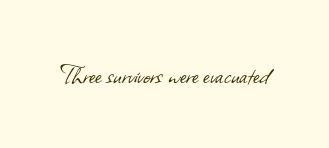
{"serif": "no", "bold": "no", "weight": "light", "width": "normal", "stroke_contrast": "low", "x_height": "small", "monospaced": "no", "underline": "no", "letter_spacing": "normal", "letter_spacing_em": 0.0, "glyph_px": 31}
